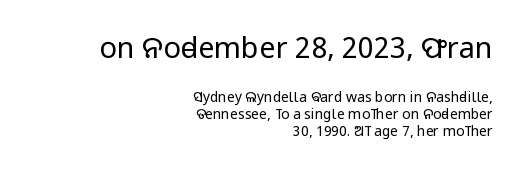
Q: Is the text bold? A: No.
Q: Is the text italic (slanted)? A: No, it is upright.
Q: Is the typeface a serif or a sans-serif typeface? A: Sans-serif.
Q: Is the text underlined? A: No.
Q: How is the paragraph aligned? A: Right-aligned.
Q: Is the spacing between letters normal or unusually wide? A: Normal.
Q: Which block of text is set in a larger size, the first (top) or the second (bottom)? A: The first (top) one.
Q: Width (condensed, normal, or wide)? A: Condensed.
Q: Stroke contrast? A: Low.
Q: x-height? A: Large.
Q: Monospaced? A: No.
